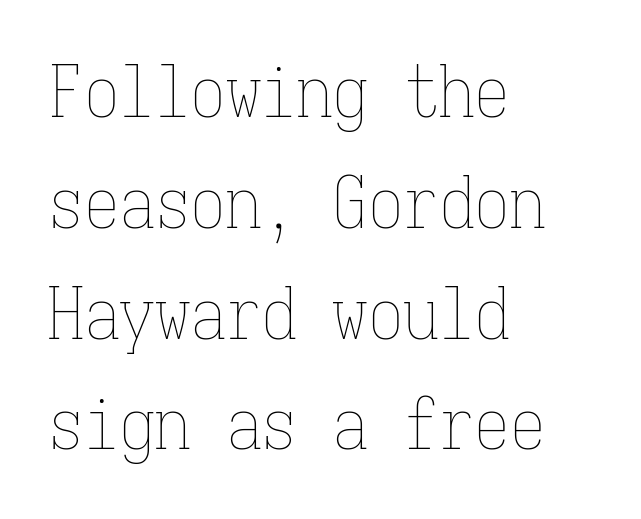
The image shows 71 px thin, condensed type, upright, monospaced; set left-aligned, normal line spacing (1.56x), normal letter spacing, not underlined; low stroke contrast and a medium x-height.
